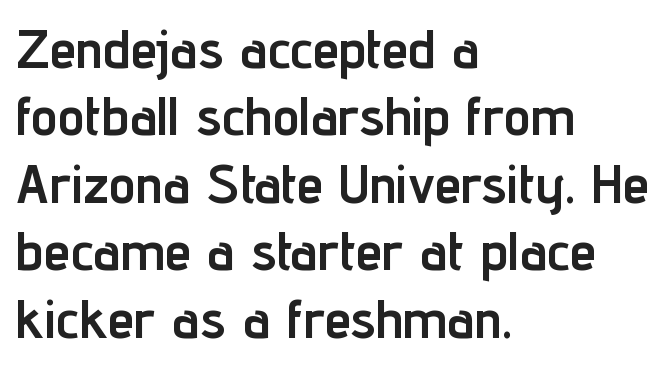
Nope, no serifs anywhere on these letters. Stroke thickness is high; the sample reads as a true bold. One-word summary of the alignment: left. These lines are rendered in a variable-pitch font.
